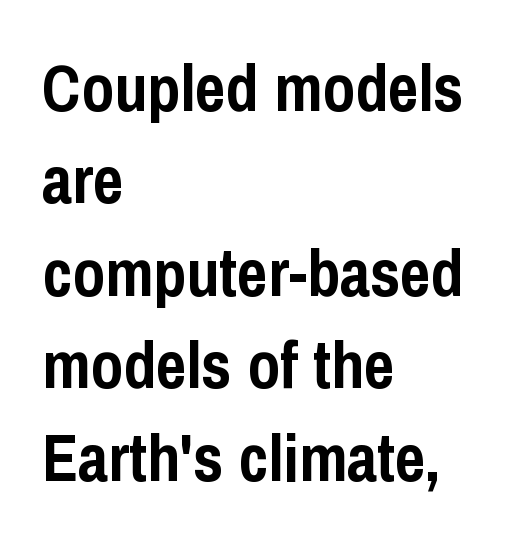
The image shows 66 px semibold, condensed sans-serif type, upright; set left-aligned, normal line spacing (1.4x), normal letter spacing, not underlined; low stroke contrast and a medium x-height.
